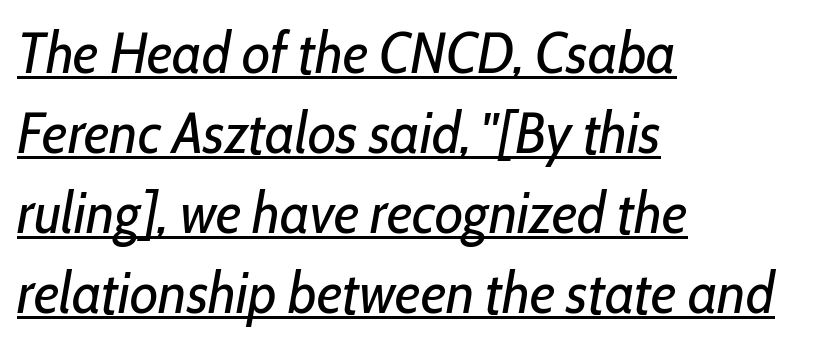
Q: Is the text bold? A: No.
Q: Is the text italic (slanted)? A: Yes, it leans right by about 10 degrees.
Q: Is the text underlined? A: Yes.
Q: How is the paragraph aligned? A: Left-aligned.
Q: Is the spacing between letters normal or unusually wide? A: Normal.
Q: Is the spacing between lines tight, normal or loose? A: Normal.
Q: Width (condensed, normal, or wide)? A: Condensed.
Q: Stroke contrast? A: Low.
Q: x-height? A: Medium.
Q: Monospaced? A: No.
